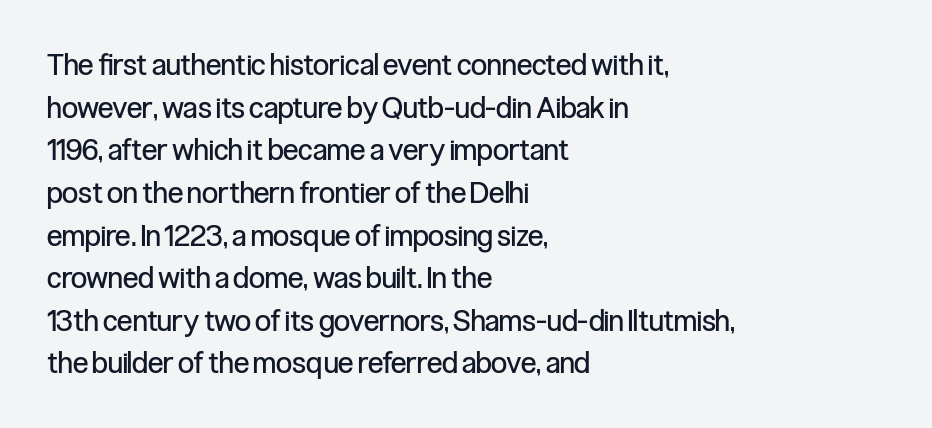
The image shows 29 px regular-weight, condensed sans-serif type, upright; set left-aligned, normal line spacing (1.47x), normal letter spacing, not underlined; low stroke contrast and a medium x-height.
